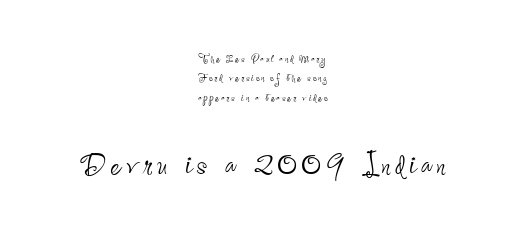
Baseline-to-baseline distance is the conventional proportion of letter height. The letters in the lower block stand taller than those in the block above. Compared with a flush-left layout, this one balances lines on the center instead.
